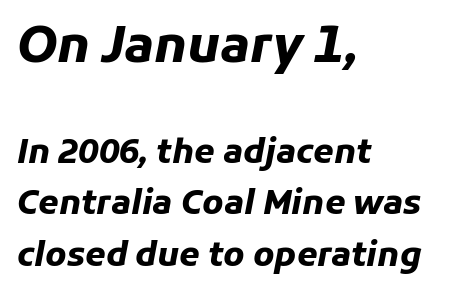
Q: Is the text bold? A: Yes.
Q: Is the text italic (slanted)? A: Yes, it leans right by about 11 degrees.
Q: Is the text underlined? A: No.
Q: How is the paragraph aligned? A: Left-aligned.
Q: Is the spacing between letters normal or unusually wide? A: Normal.
Q: Is the spacing between lines tight, normal or loose? A: Normal.
Q: Which block of text is set in a larger size, the first (top) or the second (bottom)? A: The first (top) one.
Q: Width (condensed, normal, or wide)? A: Normal.
Q: Stroke contrast? A: Low.
Q: x-height? A: Medium.
Q: Monospaced? A: No.
